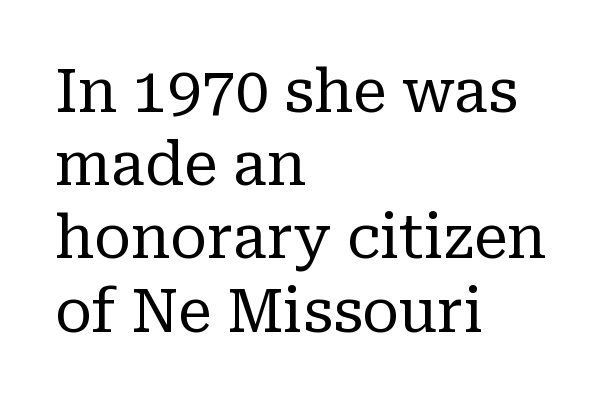
No word sits above an underline. No heavy texture on the line: the type isn't bold. A student would call this left alignment; a typographer would say flush left, rag right. Check where the strokes stop: tiny serifs finish them off.
